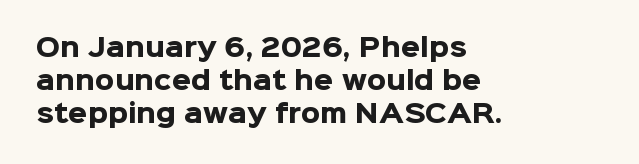
The image shows 25 px bold type, upright; set left-aligned, normal line spacing (1.32x), normal letter spacing, not underlined.
